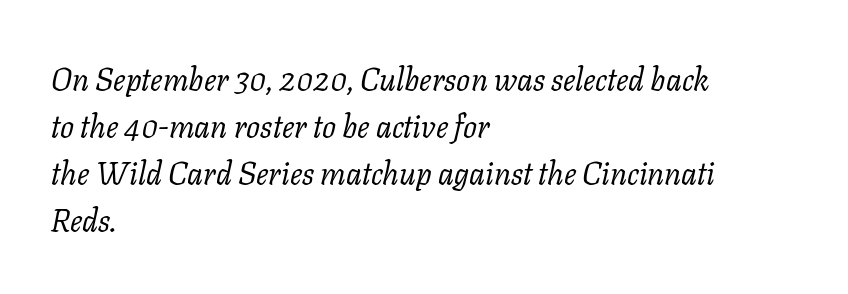
Line starts are locked; line ends wander. One glance says typical: line gaps are just what's usual. You can tell from the footed stems that serif type was used. The whole block is typeset with a tilt. Proportional: the letters do not fall into vertical columns. Characters follow at the spacing the type designer built in.
